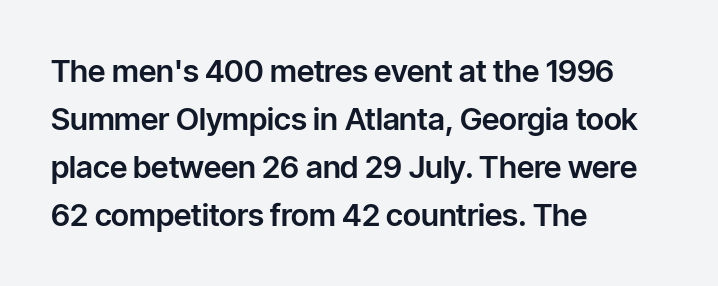
Q: Is the text italic (slanted)? A: No, it is upright.
Q: Is the typeface a serif or a sans-serif typeface? A: Sans-serif.
Q: Is the text underlined? A: No.
Q: How is the paragraph aligned? A: Left-aligned.
Q: Is the spacing between letters normal or unusually wide? A: Normal.
Q: Is the spacing between lines tight, normal or loose? A: Normal.
Q: Width (condensed, normal, or wide)? A: Normal.
Q: Stroke contrast? A: Low.
Q: x-height? A: Medium.
Q: Monospaced? A: No.
